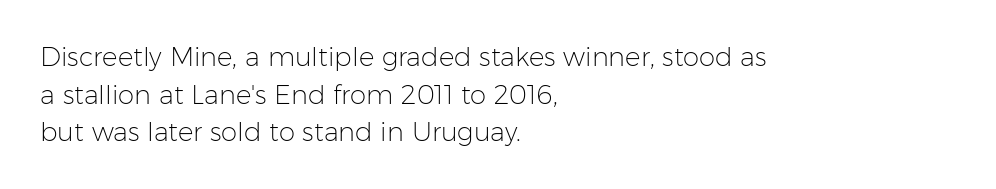
Q: Is the text bold? A: No.
Q: Is the text italic (slanted)? A: No, it is upright.
Q: Is the text underlined? A: No.
Q: How is the paragraph aligned? A: Left-aligned.
Q: Is the spacing between letters normal or unusually wide? A: Normal.
Q: Is the spacing between lines tight, normal or loose? A: Normal.
